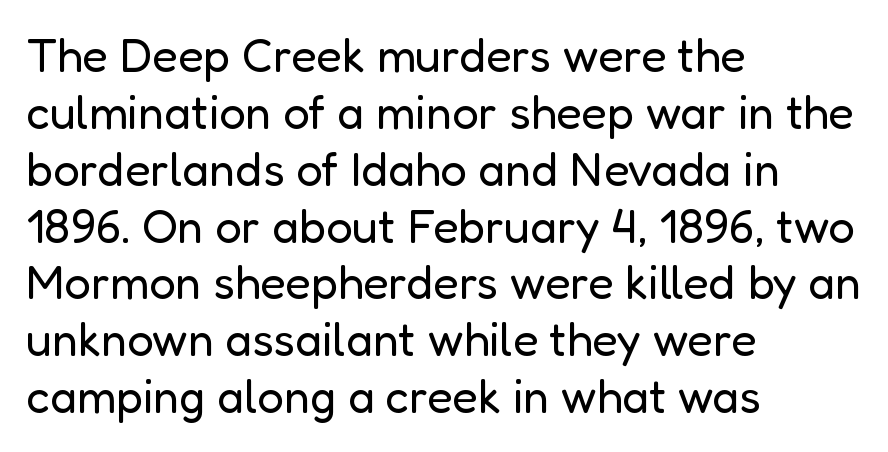
{"serif": "no", "italic": "no", "bold": "no", "weight": "regular", "width": "normal", "stroke_contrast": "low", "x_height": "medium", "monospaced": "no", "underline": "no", "align": "left", "line_spacing_ratio": 1.21, "letter_spacing": "normal", "letter_spacing_em": 0.0, "glyph_px": 47}
